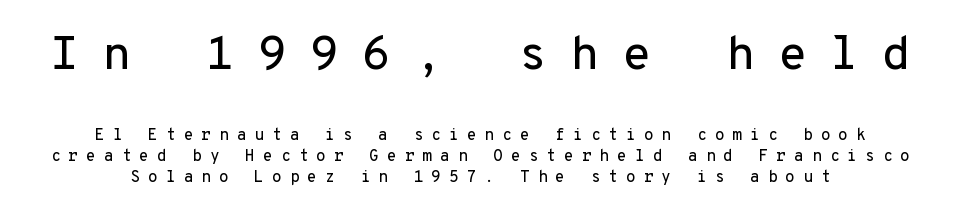
The image shows 47 px sans-serif type, upright, monospaced; set normal line spacing (1.29x), unusually wide letter spacing (+0.49 em), not underlined; the first (top) block is 2.94x larger; low stroke contrast and a medium x-height.
